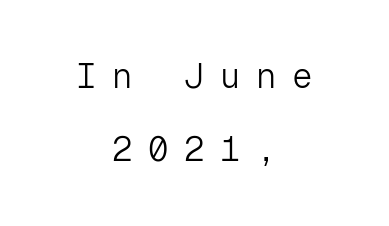
The type family on display is of the sans-serif kind. Do the characters align in a grid? Yes, the font is monospaced. Do the letters lean? They stand straight. Airy leading.
